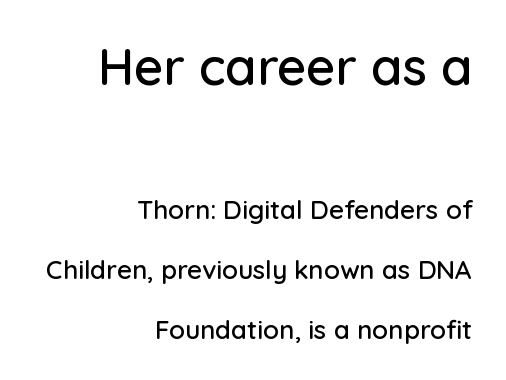
The foot of each line stays bare and open. Characters follow at the spacing the type designer built in. The designer gave the opening block more size than the closing block. The typography opts for an upright posture over an oblique one. The lines in this sample share a right terminus and differ only in where they begin. Classification — sans serif.
